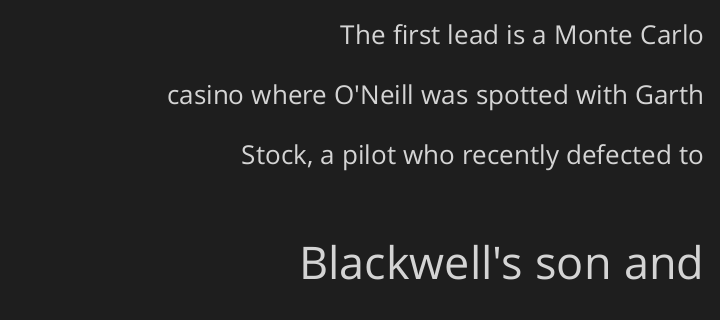
The image shows 45 px regular-weight sans-serif type, upright; set right-aligned, loose line spacing (2.3x), normal letter spacing, not underlined; the second (bottom) block is 1.73x larger; low stroke contrast and a medium x-height.
